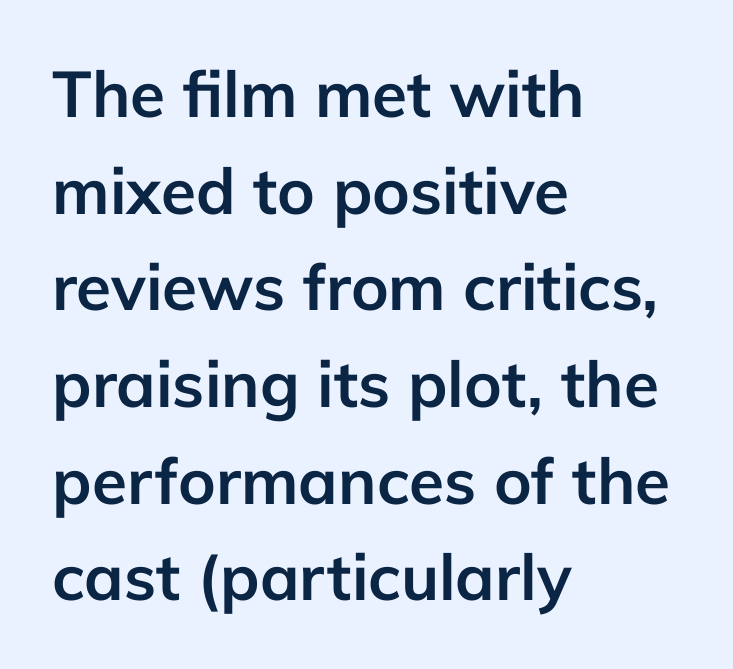
{"serif": "no", "italic": "no", "bold": "yes", "weight": "semibold", "width": "normal", "stroke_contrast": "low", "x_height": "medium", "monospaced": "no", "underline": "no", "align": "left", "line_spacing": "normal", "line_spacing_ratio": 1.51, "letter_spacing": "normal", "letter_spacing_em": 0.0, "glyph_px": 64}
